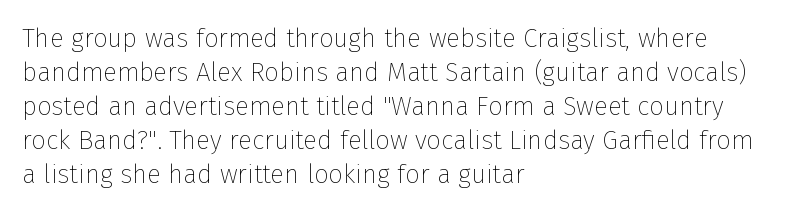
{"italic": "no", "bold": "no", "underline": "no", "align": "left", "line_spacing": "normal", "line_spacing_ratio": 1.31, "letter_spacing": "normal", "letter_spacing_em": 0.0, "glyph_px": 26}
